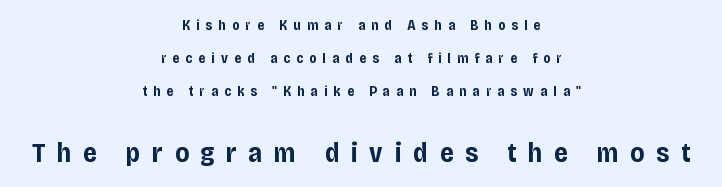
The image shows 27 px bold type, upright; set centered, loose line spacing (2.35x), unusually wide letter spacing (+0.44 em), not underlined; the second (bottom) block is 1.93x larger.
